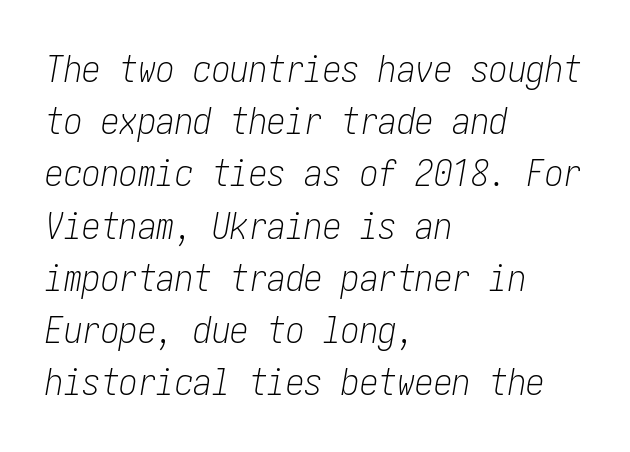
Q: Is the text bold? A: No.
Q: Is the text italic (slanted)? A: Yes, it leans right by about 10 degrees.
Q: Is the text underlined? A: No.
Q: How is the paragraph aligned? A: Left-aligned.
Q: Is the spacing between letters normal or unusually wide? A: Normal.
Q: Is the spacing between lines tight, normal or loose? A: Normal.
Q: Width (condensed, normal, or wide)? A: Condensed.
Q: Stroke contrast? A: Low.
Q: x-height? A: Medium.
